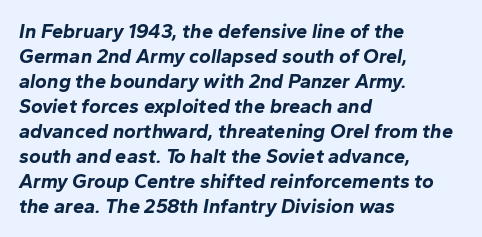
The image shows 20 px bold type, italic (leaning right); set left-aligned, normal line spacing (1.25x), normal letter spacing, not underlined.
